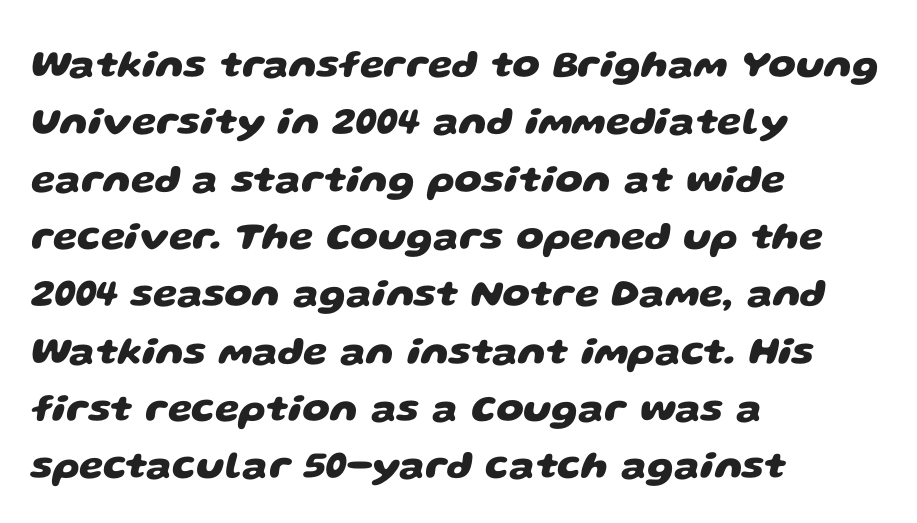
The strip under each line holds only bare page. The typeface chosen for these lines omits serifs. This sample is left-justified, so line endings fall wherever the words run out. Standard letterfit; no display-style spreading of the glyphs. These lines are rendered in a variable-pitch font.
